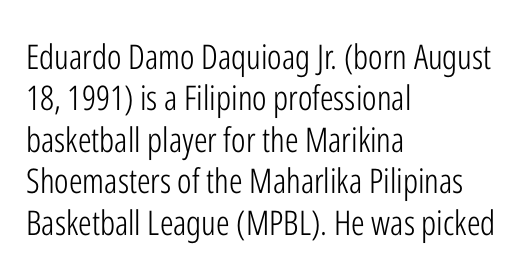
Do the letters lean? They stand straight. Is this a sans? Yes — the strokes have no serifs. Only glyphs here, with clear space below each row. Think of a printed novel: that variable character pitch is what you see here. A quiet, ordinary-to-light weight characterises the typeface. The passage is arranged the way most books set body copy — flush left.
